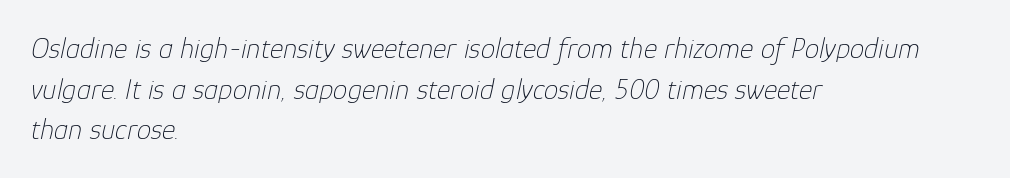
{"italic": "yes", "lean": "right", "slant_degrees": 12, "bold": "no", "weight": "thin", "width": "normal", "stroke_contrast": "low", "x_height": "medium", "monospaced": "no", "underline": "no", "align": "left", "line_spacing": "normal", "line_spacing_ratio": 1.4, "letter_spacing": "normal", "letter_spacing_em": 0.0, "glyph_px": 29}
